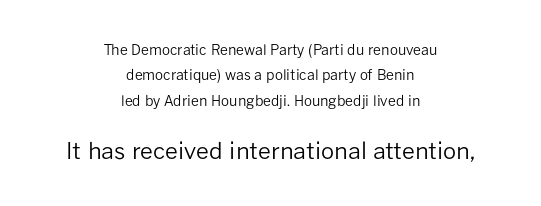
The passage is arranged like a title page — every line centered. Short note: letters normally spaced. Descenders hang freely into open space. Stroke thickness stays within the range of a standard reading face or lighter. Characters remain perfectly vertical along every line. The block sitting lower on the canvas is the one with enlarged characters.
